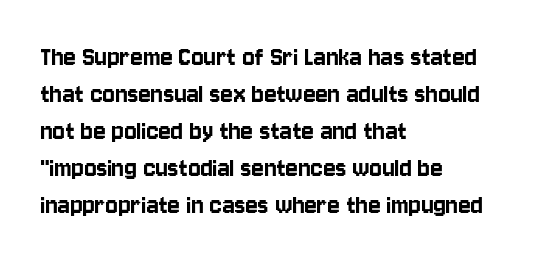
Q: Is the text italic (slanted)? A: No, it is upright.
Q: Is the typeface a serif or a sans-serif typeface? A: Sans-serif.
Q: Is the text underlined? A: No.
Q: How is the paragraph aligned? A: Left-aligned.
Q: Is the spacing between letters normal or unusually wide? A: Normal.
Q: Is the spacing between lines tight, normal or loose? A: Normal.
Q: Width (condensed, normal, or wide)? A: Condensed.
Q: Stroke contrast? A: Low.
Q: x-height? A: Large.
Q: Monospaced? A: No.
